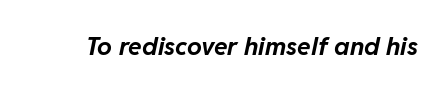
These words are printed bold, with thick strokes throughout. The letterforms sit shoulder to shoulder at normal distance. Style check: oblique. The words here are not underlined.
